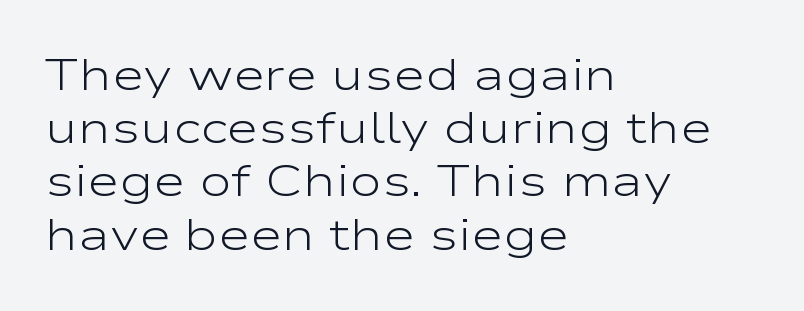
Q: Is the text bold? A: No.
Q: Is the text italic (slanted)? A: No, it is upright.
Q: Is the typeface a serif or a sans-serif typeface? A: Sans-serif.
Q: Is the text underlined? A: No.
Q: How is the paragraph aligned? A: Left-aligned.
Q: Is the spacing between letters normal or unusually wide? A: Normal.
Q: Width (condensed, normal, or wide)? A: Wide.
Q: Stroke contrast? A: Low.
Q: x-height? A: Medium.
Q: Monospaced? A: No.
